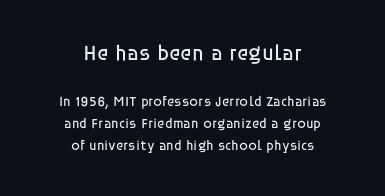
The strokes carry an ordinary text weight at most. Each word holds together tightly as a unit, with standard inter-letter gaps. Do the letters lean? They stand straight. Whoever set this chose a conventional vertical rhythm.
